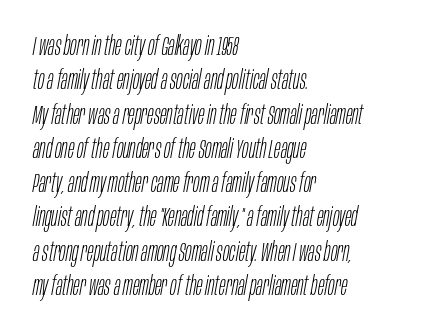
The strip under each line holds only bare page. The lines are quadded left. Italic? Definitely — the glyphs are oblique. The rendering keeps characters at their native spacing.
